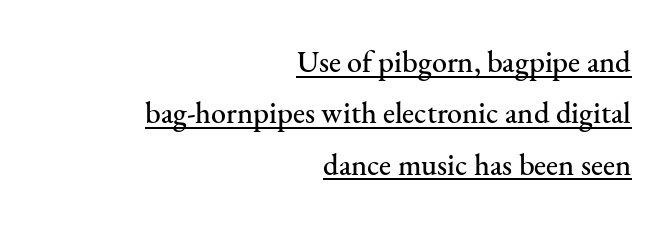
Looks like someone drew a line under every word here. Unlike italic type, these characters show no tilt at all. The characters display serif detailing at their extremities. Notice how the passage keeps a crisp vertical edge on the right only. A typesetter would call this proportional, since set widths differ per character.
